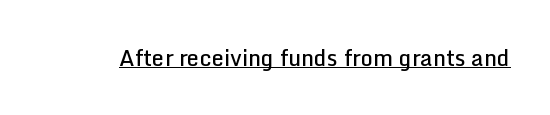
Q: Is the text bold? A: Semi-bold.
Q: Is the text italic (slanted)? A: No, it is upright.
Q: Is the text underlined? A: Yes.
Q: Is the spacing between letters normal or unusually wide? A: Normal.
